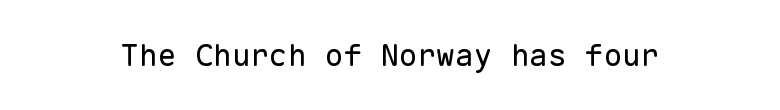
Q: Is the text bold? A: No.
Q: Is the text italic (slanted)? A: No, it is upright.
Q: Is the typeface a serif or a sans-serif typeface? A: Sans-serif.
Q: Is the text underlined? A: No.
Q: Is the spacing between letters normal or unusually wide? A: Normal.
Q: Width (condensed, normal, or wide)? A: Normal.
Q: Stroke contrast? A: Low.
Q: x-height? A: Medium.
Q: Monospaced? A: Yes.
